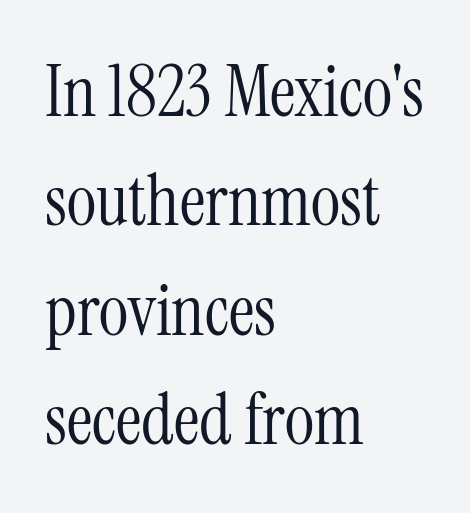
The image shows 71 px light, condensed serif type, upright; set left-aligned, normal line spacing (1.54x), normal letter spacing, not underlined; medium stroke contrast and a medium x-height.
